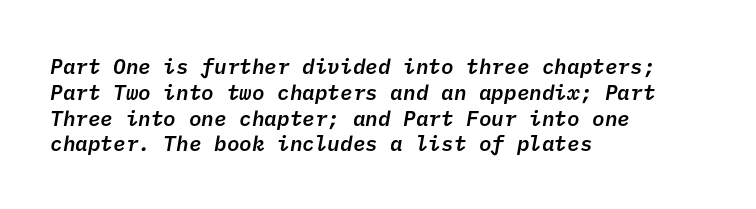
The image shows 21 px text type; set left-aligned, line spacing 1.23x, normal letter spacing, not underlined.
